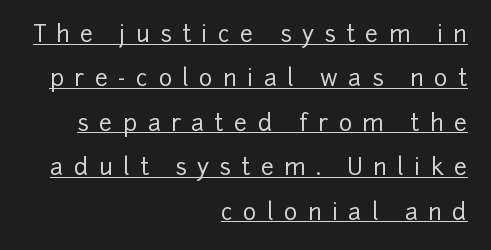
Q: Is the text italic (slanted)? A: No, it is upright.
Q: Is the text underlined? A: Yes.
Q: How is the paragraph aligned? A: Right-aligned.
Q: Is the spacing between letters normal or unusually wide? A: Unusually wide.
Q: Is the spacing between lines tight, normal or loose? A: Loose.
